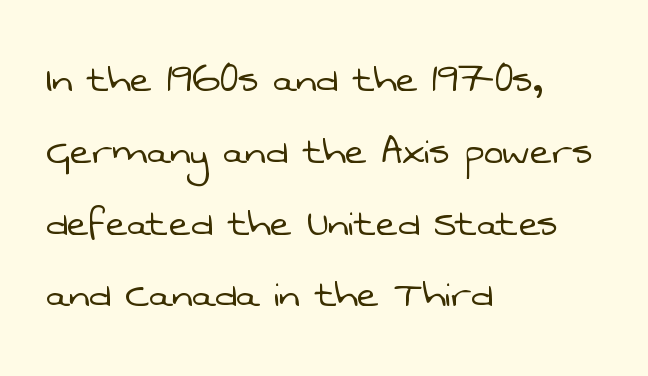
Q: Is the text bold? A: No.
Q: Is the typeface a serif or a sans-serif typeface? A: Sans-serif.
Q: Is the text underlined? A: No.
Q: How is the paragraph aligned? A: Left-aligned.
Q: Is the spacing between letters normal or unusually wide? A: Normal.
Q: Is the spacing between lines tight, normal or loose? A: Normal.
Q: Width (condensed, normal, or wide)? A: Normal.
Q: Stroke contrast? A: Low.
Q: x-height? A: Medium.
Q: Monospaced? A: No.
